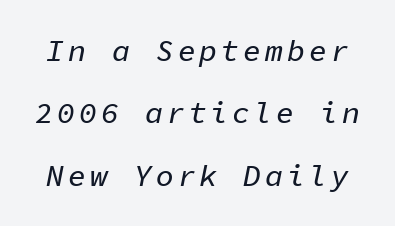
Q: Is the text italic (slanted)? A: Yes, it leans right by about 11 degrees.
Q: Is the text underlined? A: No.
Q: Is the spacing between lines tight, normal or loose? A: Loose.
Q: Width (condensed, normal, or wide)? A: Normal.
Q: Stroke contrast? A: Low.
Q: x-height? A: Medium.
Q: Monospaced? A: Yes.
